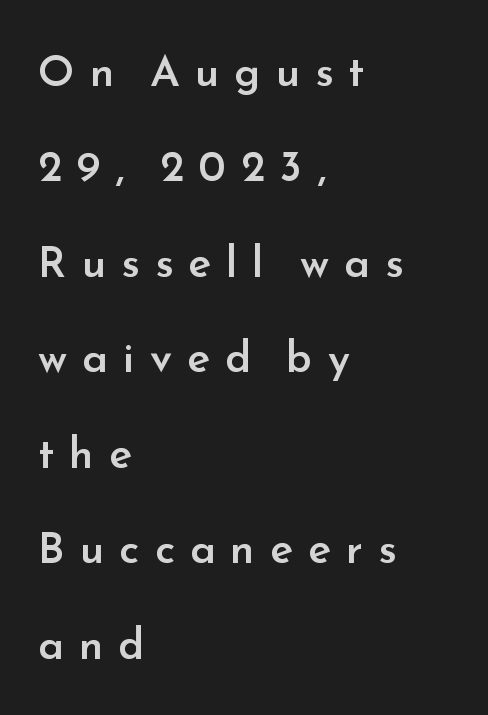
Q: Is the text bold? A: Semi-bold.
Q: Is the text italic (slanted)? A: No, it is upright.
Q: Is the typeface a serif or a sans-serif typeface? A: Sans-serif.
Q: Is the text underlined? A: No.
Q: How is the paragraph aligned? A: Left-aligned.
Q: Is the spacing between letters normal or unusually wide? A: Unusually wide.
Q: Is the spacing between lines tight, normal or loose? A: Loose.
Q: Width (condensed, normal, or wide)? A: Normal.
Q: Stroke contrast? A: Low.
Q: x-height? A: Small.
Q: Monospaced? A: No.
